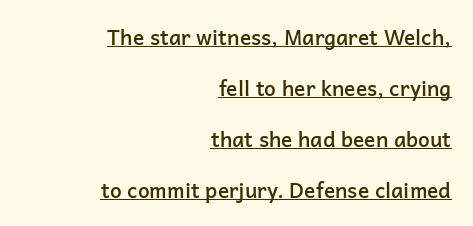
Q: Is the text bold? A: Semi-bold.
Q: Is the text italic (slanted)? A: No, it is upright.
Q: Is the text underlined? A: Yes.
Q: How is the paragraph aligned? A: Right-aligned.
Q: Is the spacing between letters normal or unusually wide? A: Normal.
Q: Is the spacing between lines tight, normal or loose? A: Loose.
